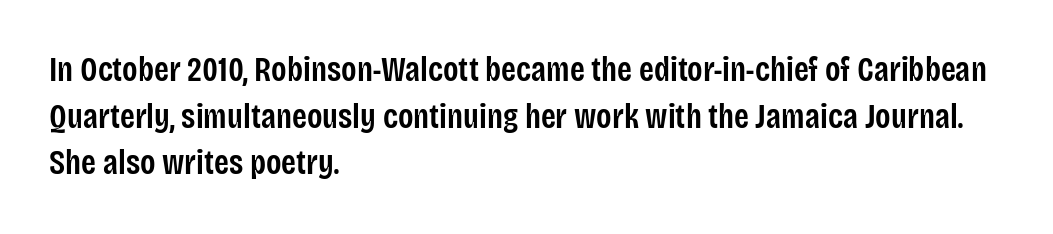
Q: Is the text bold? A: Semi-bold.
Q: Is the text italic (slanted)? A: No, it is upright.
Q: Is the typeface a serif or a sans-serif typeface? A: Sans-serif.
Q: Is the text underlined? A: No.
Q: How is the paragraph aligned? A: Left-aligned.
Q: Is the spacing between letters normal or unusually wide? A: Normal.
Q: Is the spacing between lines tight, normal or loose? A: Normal.
Q: Width (condensed, normal, or wide)? A: Condensed.
Q: Stroke contrast? A: Low.
Q: x-height? A: Large.
Q: Monospaced? A: No.
